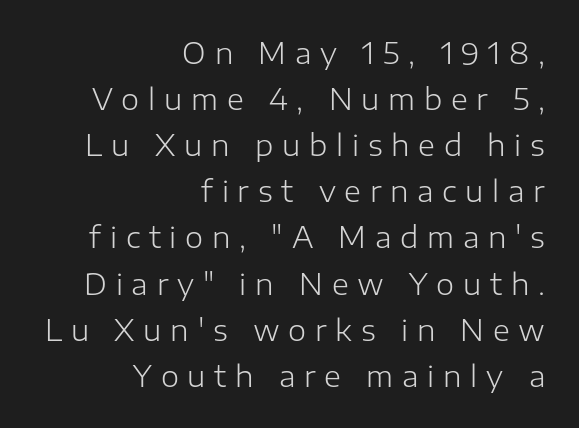
The image shows 29 px light sans-serif type, upright; set right-aligned, normal line spacing (1.59x), unusually wide letter spacing (+0.3 em), not underlined; low stroke contrast and a medium x-height.
